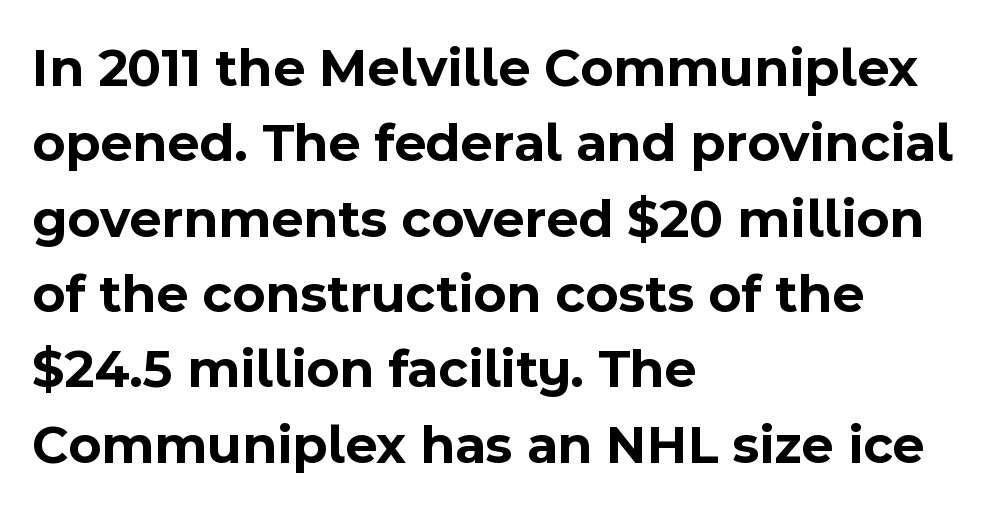
Q: Is the text bold? A: Yes.
Q: Is the text italic (slanted)? A: No, it is upright.
Q: Is the typeface a serif or a sans-serif typeface? A: Sans-serif.
Q: Is the text underlined? A: No.
Q: How is the paragraph aligned? A: Left-aligned.
Q: Is the spacing between letters normal or unusually wide? A: Normal.
Q: Is the spacing between lines tight, normal or loose? A: Normal.
Q: Width (condensed, normal, or wide)? A: Normal.
Q: x-height? A: Medium.
Q: Monospaced? A: No.
